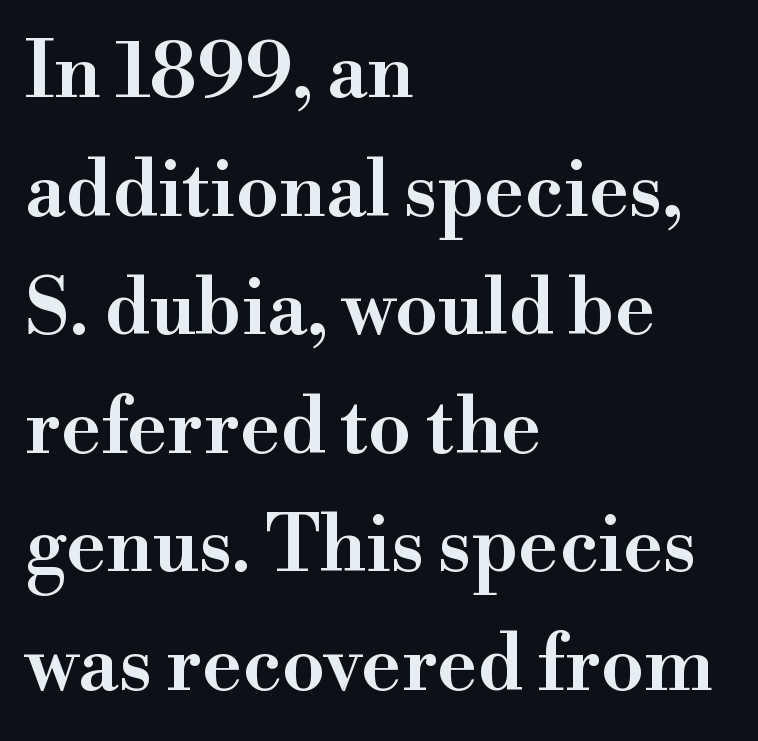
Proportional: the letters do not fall into vertical columns. Spacing between characters is what you'd get straight out of the box. Posture: upright roman. Anything drawn beneath the words? Only blank space. Is the type bold? Partly — it's a semibold, heavier than regular but not fully bold.
